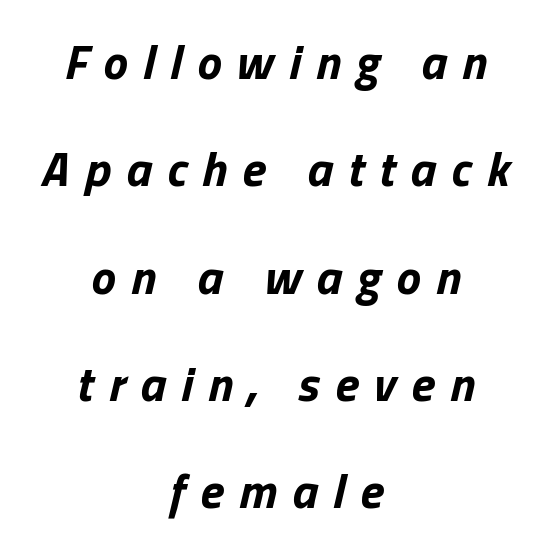
{"italic": "yes", "lean": "right", "slant_degrees": 13, "bold": "yes", "weight": "bold", "width": "normal", "stroke_contrast": "low", "x_height": "medium", "monospaced": "no", "underline": "no", "align": "center", "line_spacing": "loose", "line_spacing_ratio": 2.19, "letter_spacing": "wide", "letter_spacing_em": 0.31, "glyph_px": 49}
